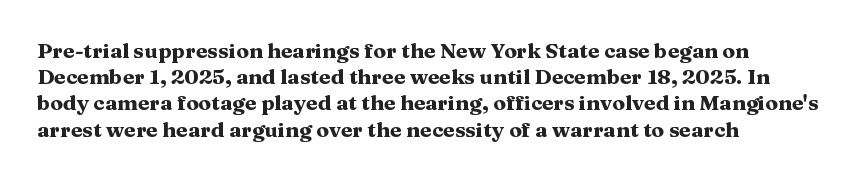
The image shows 21 px bold type, upright; set left-aligned, normal line spacing (1.25x), normal letter spacing, not underlined.
